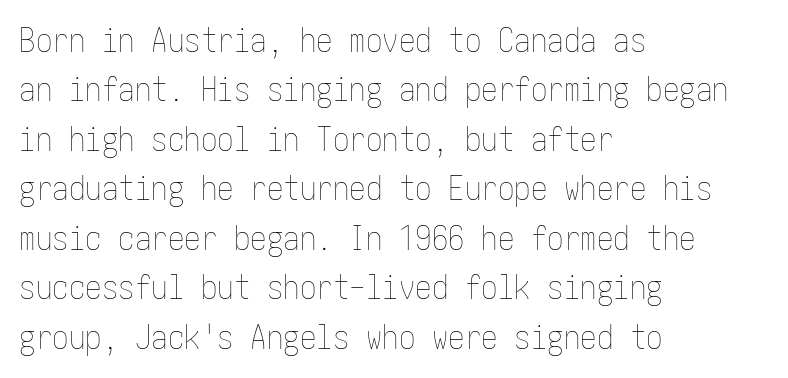
If you drew a line through each stem, it would be perfectly vertical. Honestly, there is no underline to notice here at all. Stem width sits at or under what a default text font uses. The rows are spaced the way most documents space them. Short and long lines alike share a common starting point at left.
